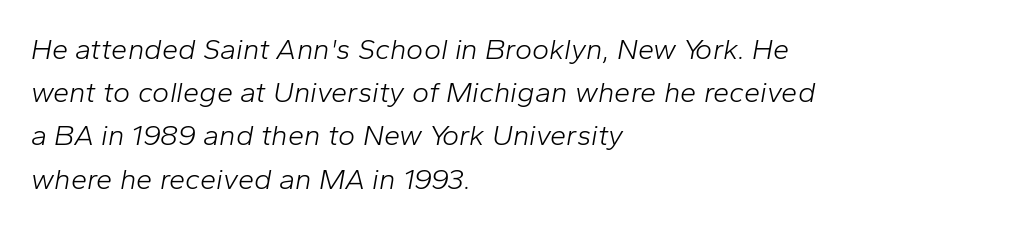
Observe the ordinary spacing: letters are neighbours, not strangers. This rendering features lettering with no underline. You can tell it's italic because the verticals aren't actually vertical. Caption: face not bold, strokes unweighted.
